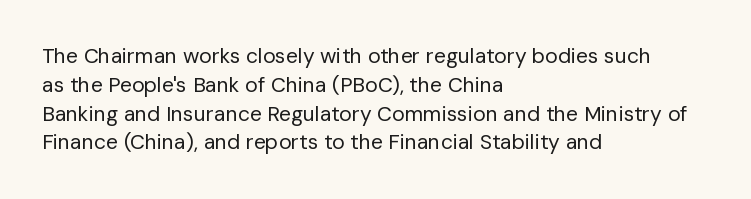
{"italic": "no", "bold": "no", "underline": "no", "align": "left", "line_spacing": "normal", "line_spacing_ratio": 1.37, "letter_spacing": "normal", "letter_spacing_em": 0.0, "glyph_px": 21}
